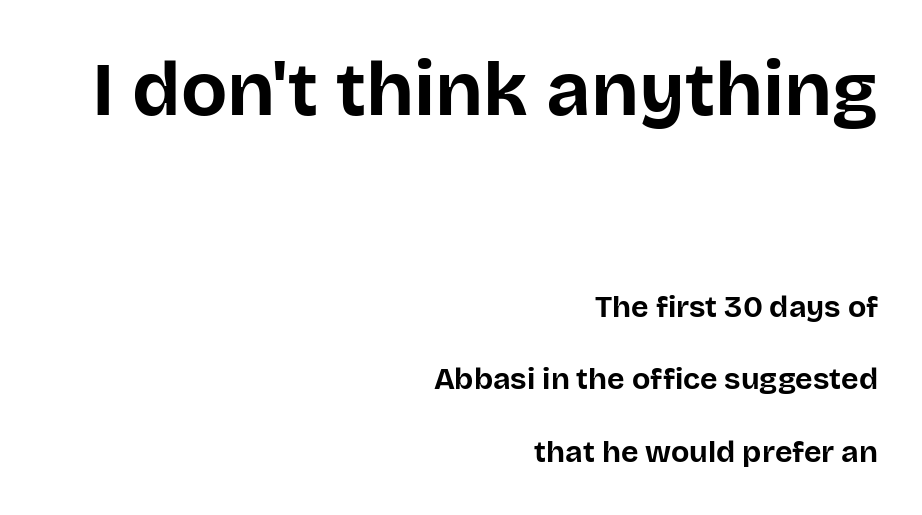
{"serif": "no", "italic": "no", "bold": "yes", "weight": "bold", "width": "normal", "stroke_contrast": "low", "x_height": "large", "monospaced": "no", "underline": "no", "align": "right", "line_spacing": "loose", "line_spacing_ratio": 2.42, "letter_spacing": "normal", "letter_spacing_em": 0.0, "larger_block": "first", "size_ratio": 2.53, "glyph_px": 76}
